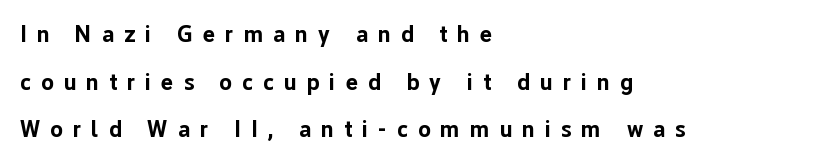
Loosely led — the rows are spread out. Quick note: underline off. The typesetting leans heavy: a genuine bold. The tracking reads as deliberately expanded to a designer's eye.
